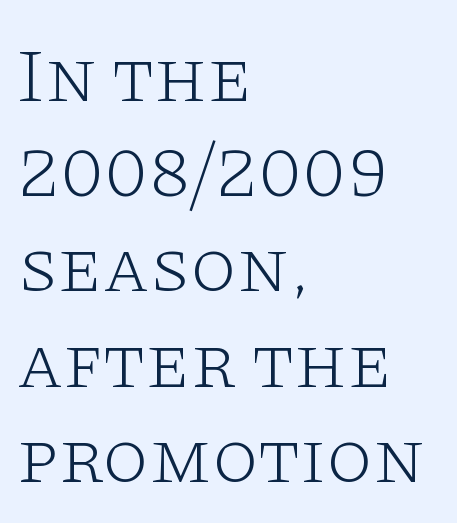
Q: Is the text bold? A: No.
Q: Is the text italic (slanted)? A: No, it is upright.
Q: Is the typeface a serif or a sans-serif typeface? A: Serif.
Q: Is the text underlined? A: No.
Q: How is the paragraph aligned? A: Left-aligned.
Q: Is the spacing between letters normal or unusually wide? A: Normal.
Q: Is the spacing between lines tight, normal or loose? A: Normal.
Q: Width (condensed, normal, or wide)? A: Wide.
Q: Stroke contrast? A: Low.
Q: x-height? A: Large.
Q: Monospaced? A: No.
